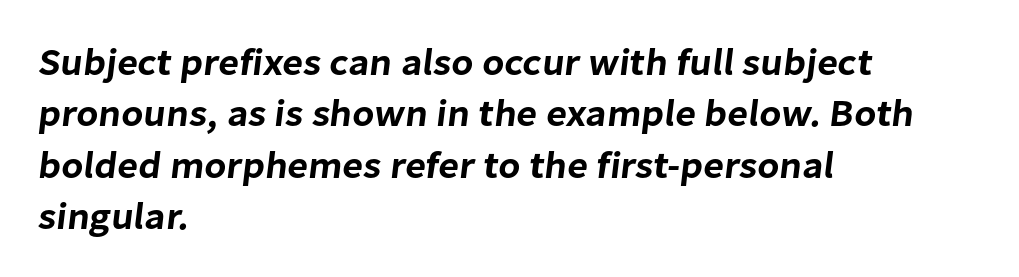
{"serif": "no", "width": "normal", "stroke_contrast": "low", "x_height": "medium", "monospaced": "no", "underline": "no", "align": "left", "line_spacing": "normal", "line_spacing_ratio": 1.35, "letter_spacing": "normal", "letter_spacing_em": 0.0, "glyph_px": 38}
